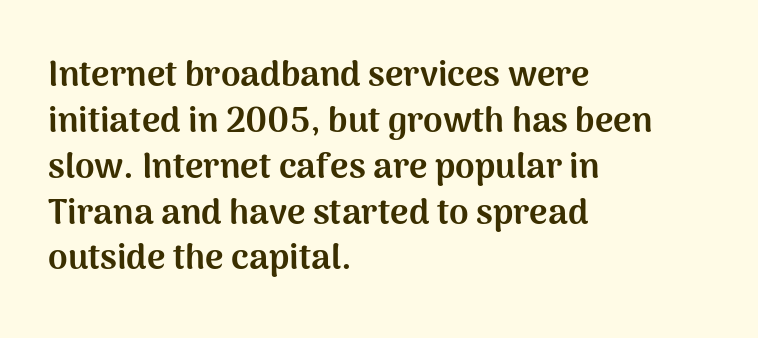
{"serif": "no", "italic": "no", "bold": "yes", "weight": "bold", "width": "normal", "stroke_contrast": "medium", "x_height": "medium", "monospaced": "no", "underline": "no", "align": "left", "line_spacing": "normal", "line_spacing_ratio": 1.31, "letter_spacing": "normal", "letter_spacing_em": 0.0, "glyph_px": 35}
